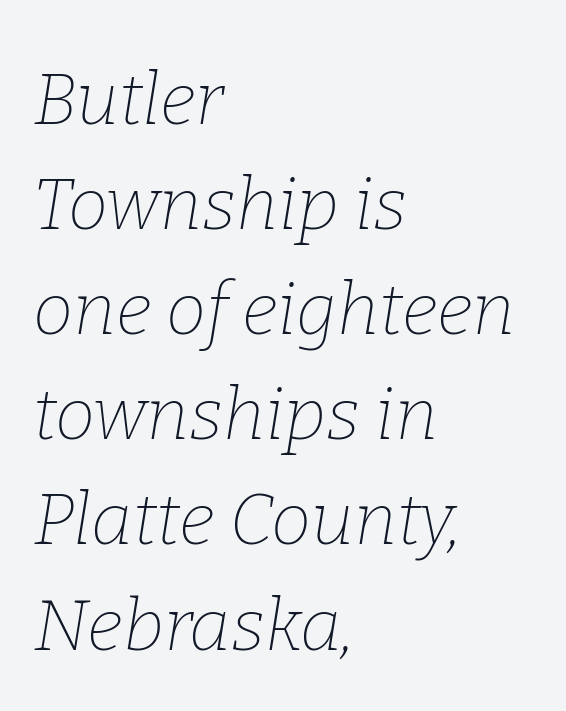
The image shows 72 px thin serif type, italic (leaning right); set left-aligned, normal line spacing (1.46x), normal letter spacing, not underlined; low stroke contrast and a medium x-height.
